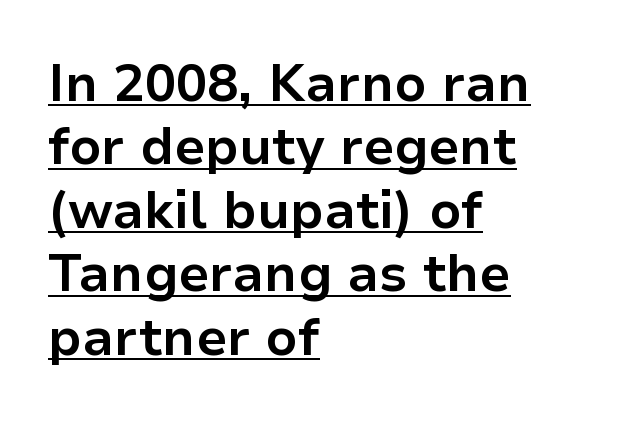
Upright lettering throughout. The letters advance in unequal steps, a hallmark of proportional type. Default kerning and tracking; the words read as compact shapes. One-word summary of the alignment: left. This is heavy type, rendered in bold.
